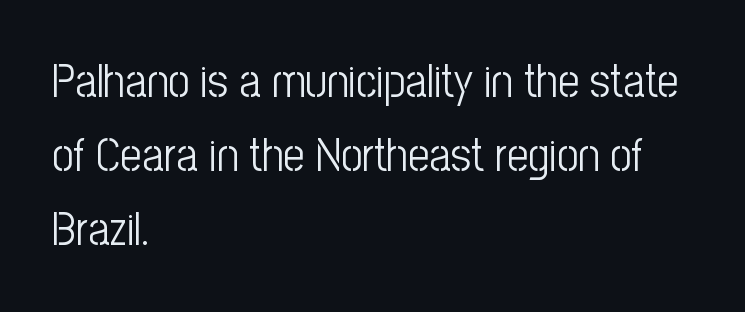
These lines are composed in type without serifs. Varying glyph widths throughout — classic text-font behaviour. In terms of posture, this sample is upright. Inter-character spacing is left at the font's built-in metrics.
